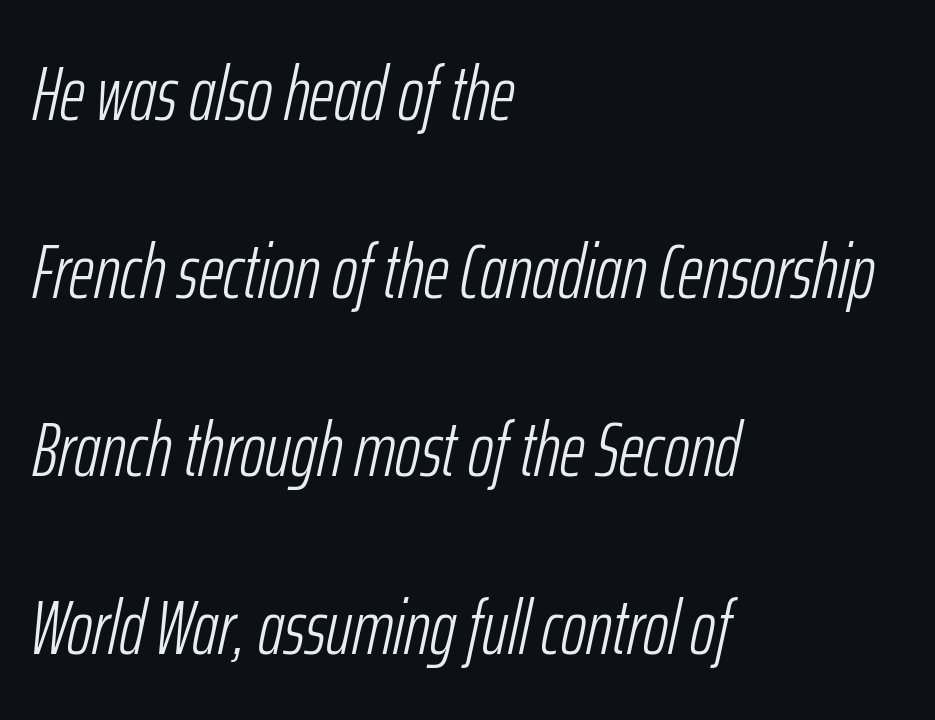
The image shows 77 px light, condensed type, italic (leaning right); set left-aligned, loose line spacing (2.31x), normal letter spacing, not underlined; low stroke contrast and a medium x-height.
